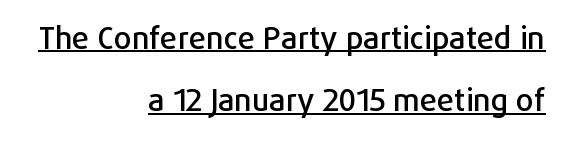
Q: Is the text italic (slanted)? A: No, it is upright.
Q: Is the typeface a serif or a sans-serif typeface? A: Sans-serif.
Q: Is the text underlined? A: Yes.
Q: How is the paragraph aligned? A: Right-aligned.
Q: Is the spacing between letters normal or unusually wide? A: Normal.
Q: Is the spacing between lines tight, normal or loose? A: Loose.
Q: Width (condensed, normal, or wide)? A: Normal.
Q: Stroke contrast? A: Low.
Q: x-height? A: Medium.
Q: Monospaced? A: No.
